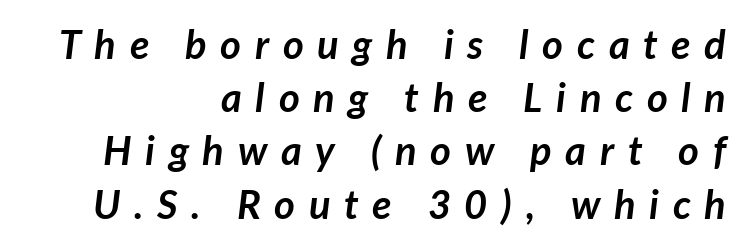
You can tell it's italic because the verticals aren't actually vertical. Beneath every word, the page is bare. Strokes here are thick enough to call this a true bold. The space between consecutive lines is moderate. There is plenty of visible air inserted between adjacent glyphs. This sample has the flowing, uneven cadence of proportional lettering.
